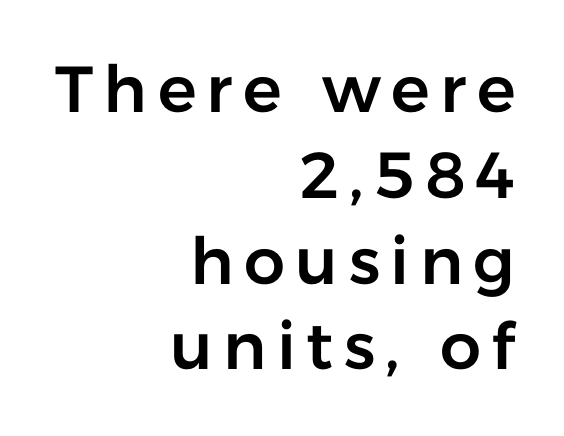
Is there any slant? The stems are plumb. Beneath every word, the page is bare. Line spacing here is normal. This sample has the flowing, uneven cadence of proportional lettering.
